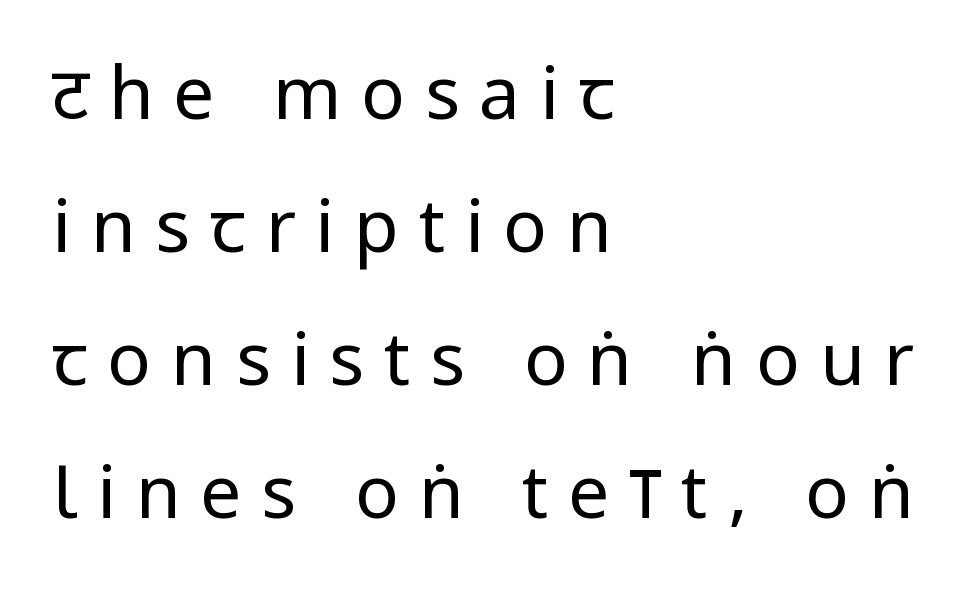
Q: Is the text bold? A: No.
Q: Is the text italic (slanted)? A: No, it is upright.
Q: Is the typeface a serif or a sans-serif typeface? A: Sans-serif.
Q: Is the text underlined? A: No.
Q: How is the paragraph aligned? A: Left-aligned.
Q: Is the spacing between letters normal or unusually wide? A: Unusually wide.
Q: Width (condensed, normal, or wide)? A: Condensed.
Q: Stroke contrast? A: Low.
